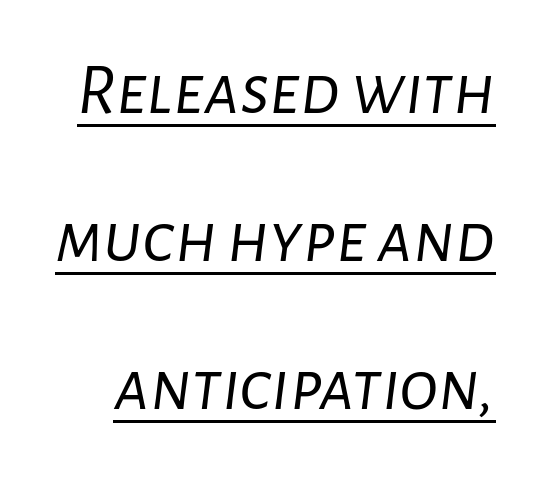
Q: Is the text bold? A: No.
Q: Is the text italic (slanted)? A: Yes, it leans right by about 7 degrees.
Q: Is the text underlined? A: Yes.
Q: Is the spacing between letters normal or unusually wide? A: Normal.
Q: Is the spacing between lines tight, normal or loose? A: Loose.
Q: Width (condensed, normal, or wide)? A: Normal.
Q: Stroke contrast? A: Low.
Q: x-height? A: Medium.
Q: Monospaced? A: No.
